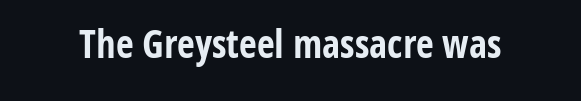
The image shows 39 px bold, condensed sans-serif type, upright; set normal letter spacing, not underlined; low stroke contrast and a medium x-height.
